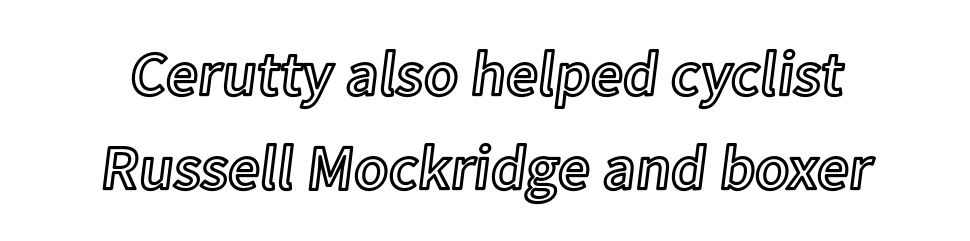
Q: Is the text italic (slanted)? A: Yes.
Q: Is the text underlined? A: No.
Q: Is the spacing between letters normal or unusually wide? A: Normal.
Q: Is the spacing between lines tight, normal or loose? A: Normal.
Q: Width (condensed, normal, or wide)? A: Normal.
Q: x-height? A: Medium.
Q: Monospaced? A: No.
